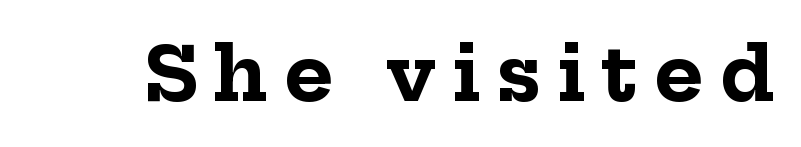
{"serif": "yes", "italic": "no", "bold": "yes", "weight": "bold", "width": "normal", "stroke_contrast": "low", "x_height": "medium", "monospaced": "no", "underline": "no", "letter_spacing": "wide", "letter_spacing_em": 0.21, "glyph_px": 75}
